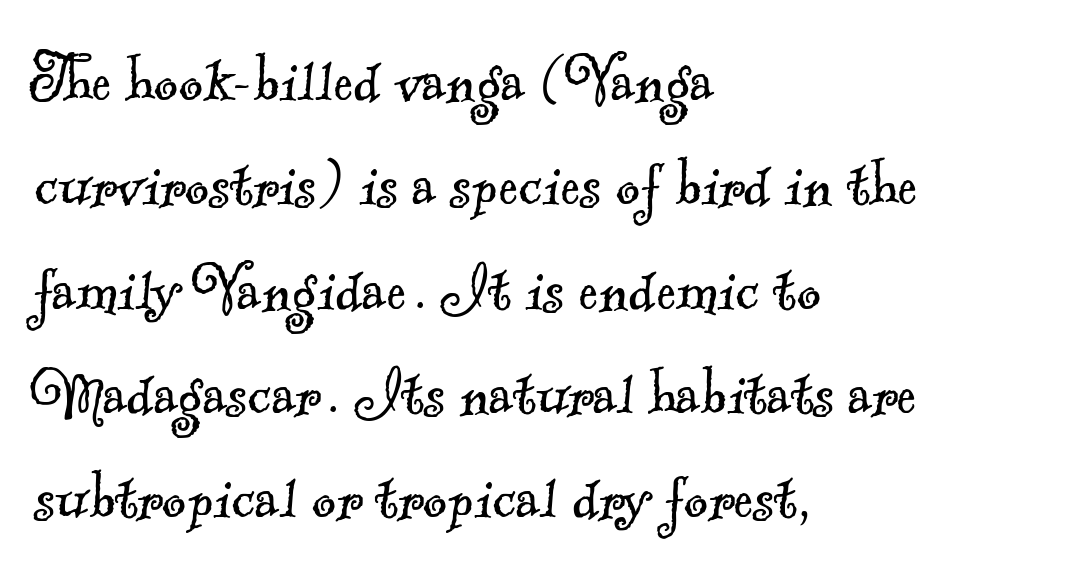
Q: Is the text bold? A: No.
Q: Is the typeface a serif or a sans-serif typeface? A: Serif.
Q: Is the text underlined? A: No.
Q: How is the paragraph aligned? A: Left-aligned.
Q: Is the spacing between letters normal or unusually wide? A: Normal.
Q: Is the spacing between lines tight, normal or loose? A: Normal.
Q: Width (condensed, normal, or wide)? A: Normal.
Q: x-height? A: Small.
Q: Monospaced? A: No.
